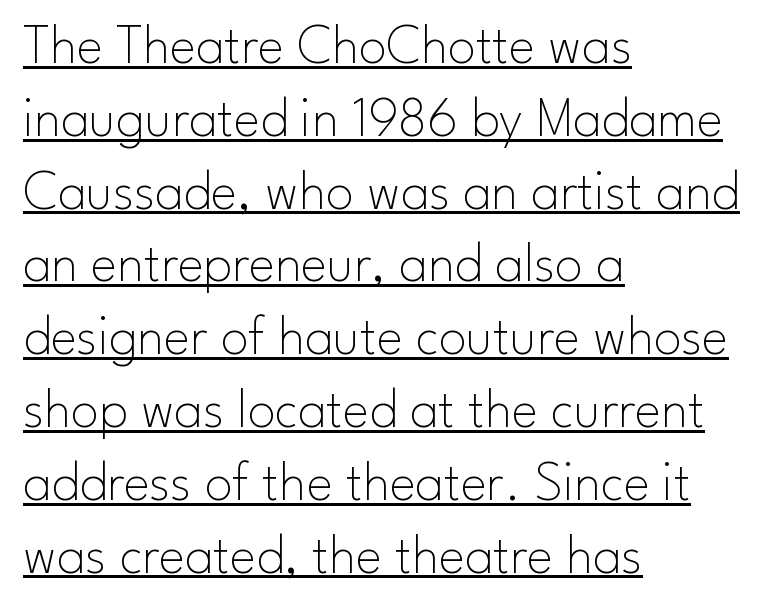
{"serif": "no", "italic": "no", "bold": "no", "weight": "thin", "width": "normal", "stroke_contrast": "low", "x_height": "small", "monospaced": "no", "underline": "yes", "align": "left", "line_spacing": "normal", "line_spacing_ratio": 1.3, "letter_spacing": "normal", "letter_spacing_em": 0.0, "glyph_px": 56}
